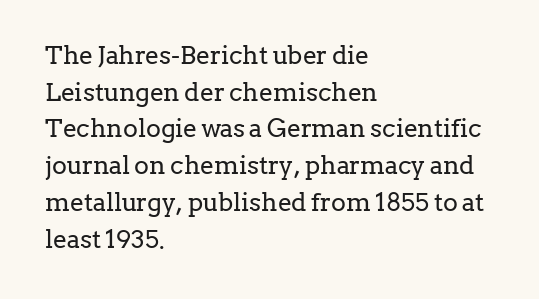
{"italic": "no", "bold": "no", "underline": "no", "align": "left", "line_spacing": "normal", "line_spacing_ratio": 1.47, "letter_spacing": "normal", "letter_spacing_em": 0.0, "glyph_px": 25}
